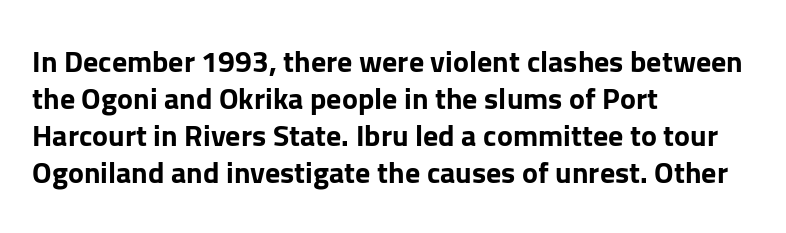
Nothing unusual about the tracking: characters are spaced as the font intends. Nobody drew a line under any word here. Summary of weight: heavy, a full bold. Upright lettering throughout. Serif or sans? Sans — the stroke terminals are bare. Typeset ragged right — the left edge is the straight one.
